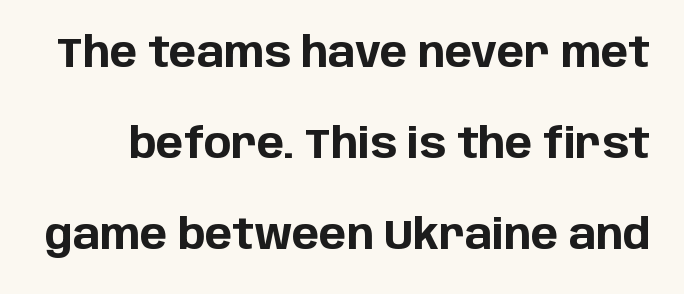
Notice the wide empty band between every row — that's loose leading. Spacing verdict: proportional, widths tailored to each character. Does extra space separate the letters? No, they use regular spacing. The glyphs in this specimen are sans serif. Typesetter's note: full bold, strokes at maximum text heaviness.
